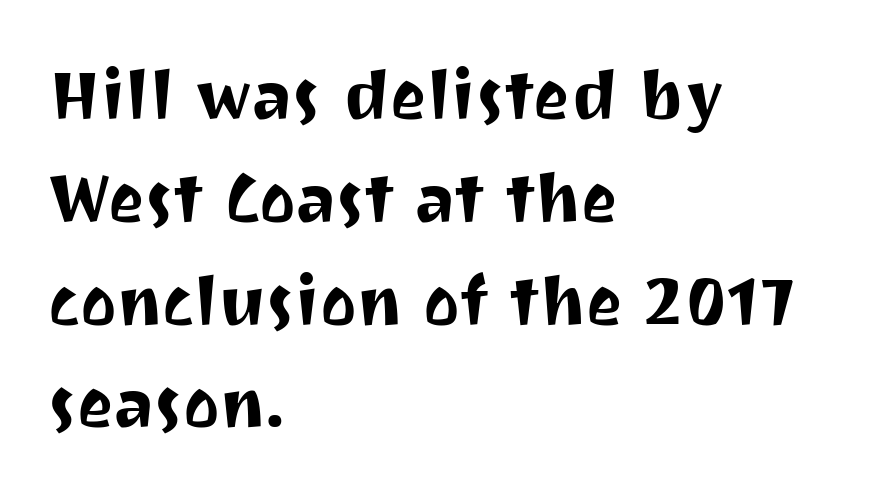
These lines stack with their left ends in a neat column. This is sans-serif lettering, the kind often seen on screens and signage. You could not count columns in this text — the font is proportionally spaced. Italic? Not at all — the glyphs are vertical. If you measured baseline to baseline, you'd find a middling distance. Plain, unruled lines of type.
